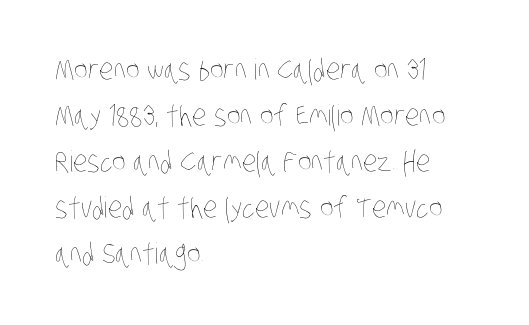
These glyphs show unthickened strokes, regular width or finer. You could call the tracking neutral — neither tight nor loose. The paragraph has a hard left edge and a soft right edge. Just letters on the line, the space beneath them empty. Here the designer chose a conventional face with non-uniform glyph widths. Whoever set this chose a conventional vertical rhythm.
